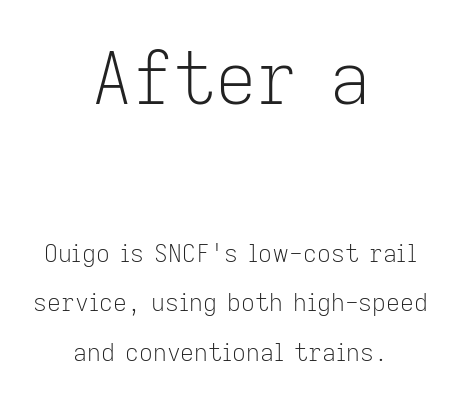
The letterforms sit at book weight or below. Larger block? The one above; the one below is distinctly smaller. Is the block centered? Yes — each line is placed symmetrically about the middle. The glyphs in this specimen are sans serif. The baseline area is clear.
